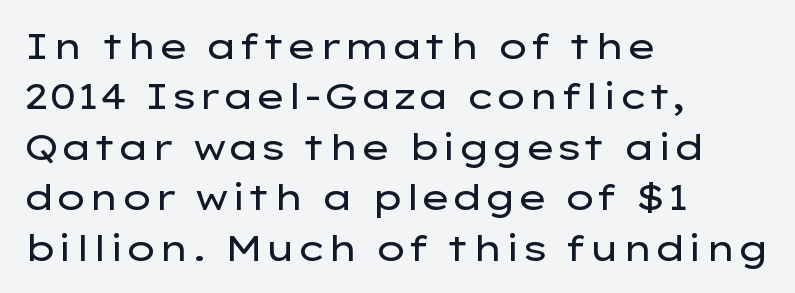
{"serif": "no", "italic": "no", "bold": "no", "weight": "regular", "width": "wide", "stroke_contrast": "low", "x_height": "medium", "monospaced": "no", "underline": "no", "align": "left", "line_spacing": "normal", "line_spacing_ratio": 1.4, "letter_spacing": "normal", "letter_spacing_em": 0.0, "glyph_px": 36}
